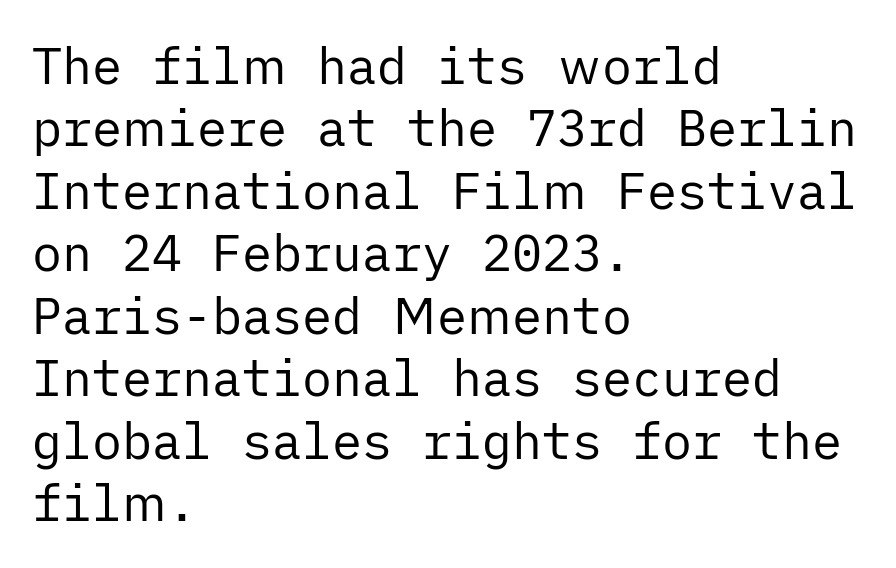
The zone under the glyphs is completely vacant. This is roman type, the default non-slanted kind. A normal amount of white space separates one row of letters from the next. In terms of letterform style, serifs are entirely absent. Layout note: lines flush left.
